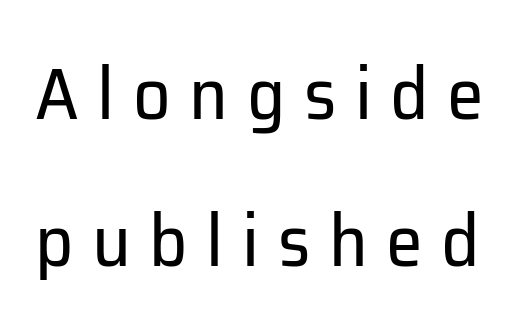
Q: Is the text bold? A: No.
Q: Is the text italic (slanted)? A: No, it is upright.
Q: Is the typeface a serif or a sans-serif typeface? A: Sans-serif.
Q: Is the text underlined? A: No.
Q: Is the spacing between letters normal or unusually wide? A: Unusually wide.
Q: Is the spacing between lines tight, normal or loose? A: Loose.
Q: Width (condensed, normal, or wide)? A: Normal.
Q: Stroke contrast? A: Low.
Q: x-height? A: Medium.
Q: Monospaced? A: No.
